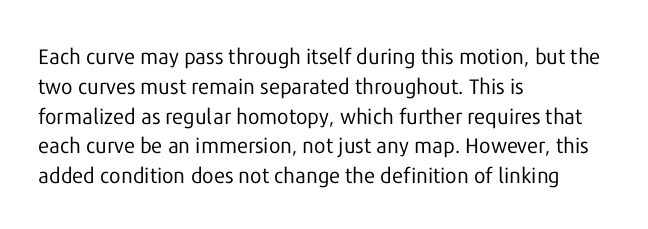
Quick note: interline space is typical. Nothing unusual about the tracking: characters are spaced as the font intends. Unmarked baselines from the first word to the last. No italicization has been applied; the sample stays upright.
